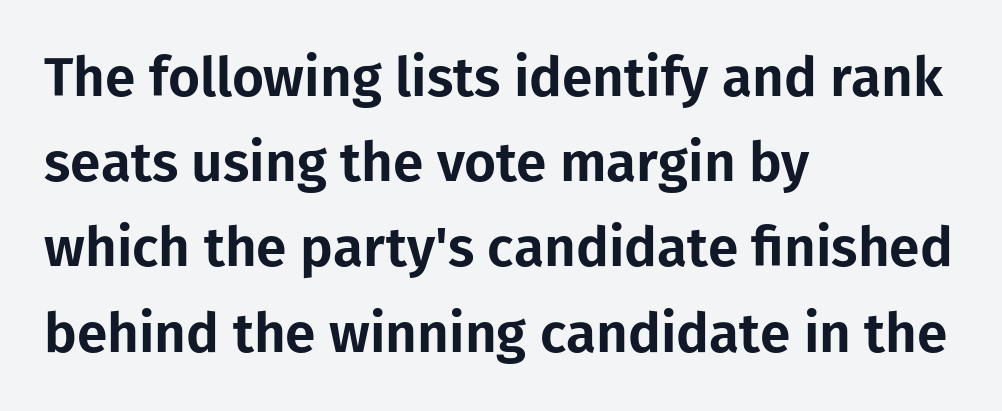
Q: Is the text italic (slanted)? A: No, it is upright.
Q: Is the typeface a serif or a sans-serif typeface? A: Sans-serif.
Q: Is the text underlined? A: No.
Q: How is the paragraph aligned? A: Left-aligned.
Q: Is the spacing between letters normal or unusually wide? A: Normal.
Q: Is the spacing between lines tight, normal or loose? A: Normal.
Q: Width (condensed, normal, or wide)? A: Normal.
Q: Stroke contrast? A: Low.
Q: x-height? A: Medium.
Q: Monospaced? A: No.
